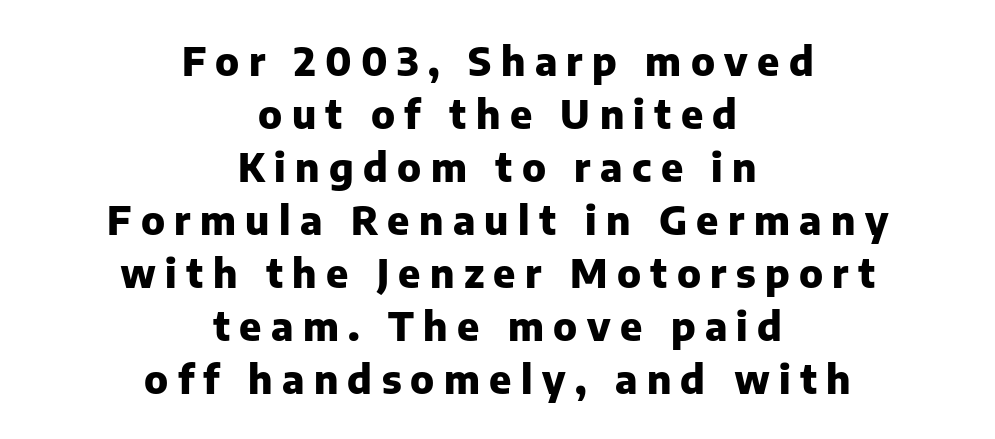
Q: Is the text bold? A: Yes.
Q: Is the text italic (slanted)? A: No, it is upright.
Q: Is the typeface a serif or a sans-serif typeface? A: Sans-serif.
Q: Is the text underlined? A: No.
Q: How is the paragraph aligned? A: Centered.
Q: Is the spacing between letters normal or unusually wide? A: Unusually wide.
Q: Is the spacing between lines tight, normal or loose? A: Normal.
Q: Width (condensed, normal, or wide)? A: Normal.
Q: Stroke contrast? A: Low.
Q: x-height? A: Medium.
Q: Monospaced? A: No.
